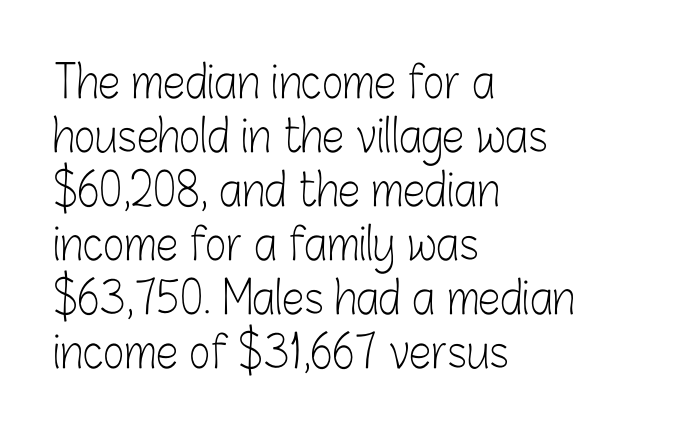
{"serif": "no", "italic": "no", "bold": "no", "weight": "light", "width": "condensed", "stroke_contrast": "low", "x_height": "medium", "monospaced": "no", "underline": "no", "align": "left", "line_spacing_ratio": 1.2, "letter_spacing": "normal", "letter_spacing_em": 0.0, "glyph_px": 45}
